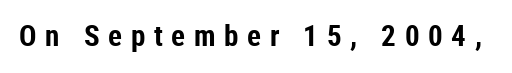
Q: Is the text bold? A: Yes.
Q: Is the text italic (slanted)? A: No, it is upright.
Q: Is the typeface a serif or a sans-serif typeface? A: Sans-serif.
Q: Is the text underlined? A: No.
Q: Is the spacing between letters normal or unusually wide? A: Unusually wide.
Q: Width (condensed, normal, or wide)? A: Condensed.
Q: Stroke contrast? A: Low.
Q: x-height? A: Medium.
Q: Monospaced? A: No.
